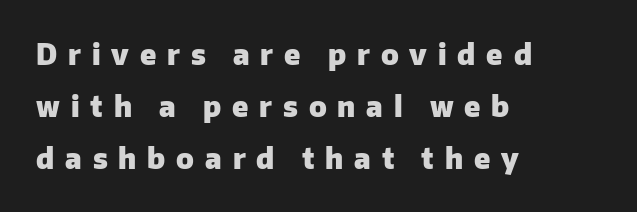
The image shows 28 px heavy sans-serif type, upright; set left-aligned, line spacing 1.85x, unusually wide letter spacing (+0.39 em), not underlined; low stroke contrast and a medium x-height.
